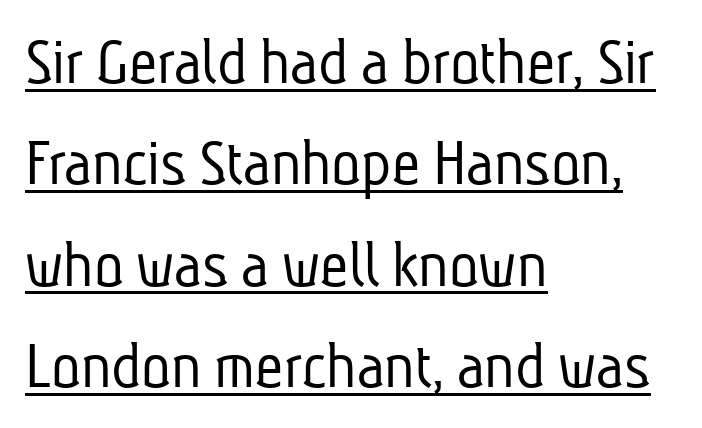
Q: Is the text bold? A: No.
Q: Is the typeface a serif or a sans-serif typeface? A: Sans-serif.
Q: Is the text underlined? A: Yes.
Q: How is the paragraph aligned? A: Left-aligned.
Q: Is the spacing between letters normal or unusually wide? A: Normal.
Q: Is the spacing between lines tight, normal or loose? A: Normal.
Q: Width (condensed, normal, or wide)? A: Condensed.
Q: Stroke contrast? A: Low.
Q: x-height? A: Medium.
Q: Monospaced? A: No.
